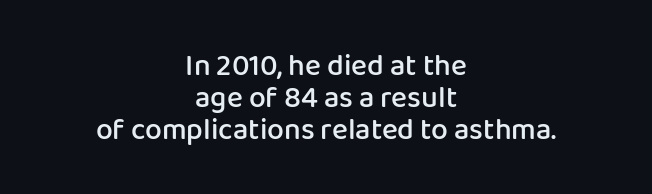
Notice how descenders almost collide with the ascenders below — that's tight leading. No feet cap the strokes, marking this as sans-serif type. Words float on clear page, feet unadorned. Slightly chunky letters — semibold, I'd say, not full bold. Character widths vary here, with narrow letters taking less room than wide ones.
